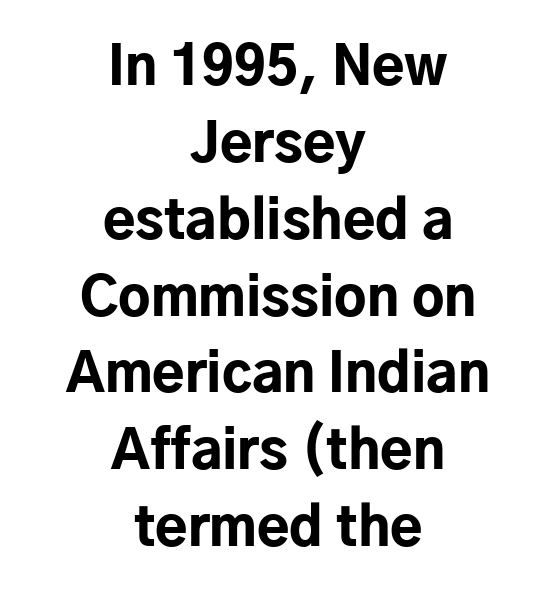
{"serif": "no", "italic": "no", "bold": "yes", "weight": "bold", "width": "normal", "stroke_contrast": "low", "x_height": "medium", "monospaced": "no", "underline": "no", "align": "center", "line_spacing": "normal", "line_spacing_ratio": 1.45, "letter_spacing": "normal", "letter_spacing_em": 0.0, "glyph_px": 53}
